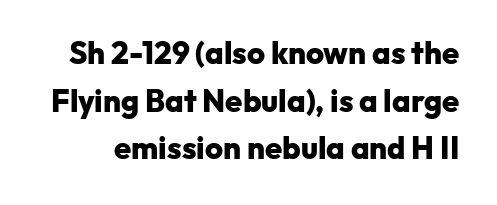
The rendering uses a moderate line-height, typical for paragraphs. Each letter keeps its own natural width here, so spacing adapts to shape. Nope, no serifs anywhere on these letters. Words float on clear page, feet unadorned. Summary of weight: heavy, a full bold. No italicization has been applied; the sample stays upright.
